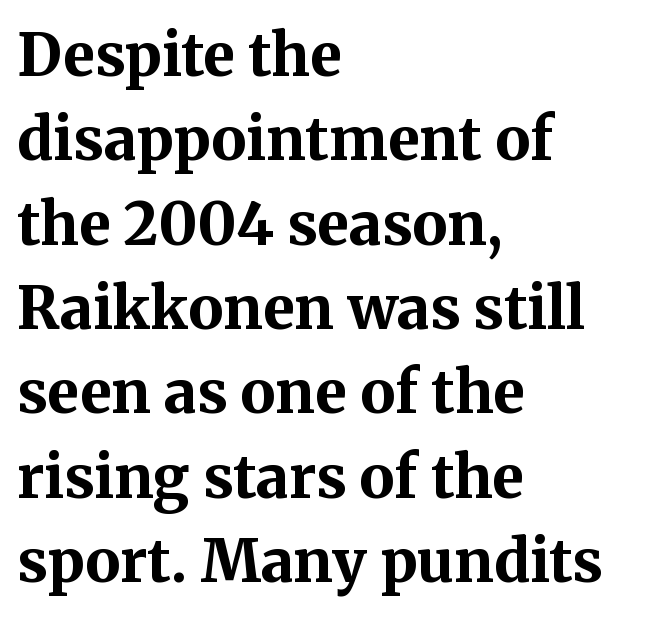
The passage shown is typeset with a serif family. Compared with a centered layout, this one pins lines to the left instead. A typesetter would call this zero additional tracking. Quick note: not italic, upright. Think of a printed novel: that variable character pitch is what you see here.
